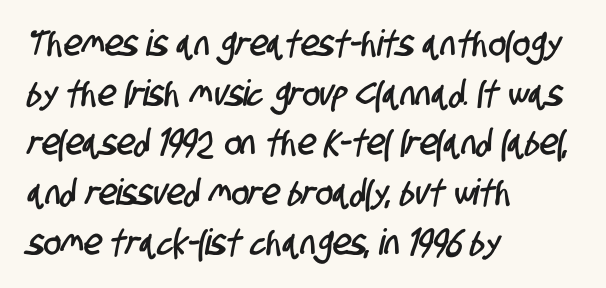
{"serif": "no", "width": "condensed", "stroke_contrast": "low", "x_height": "large", "monospaced": "no", "underline": "no", "align": "left", "line_spacing": "normal", "line_spacing_ratio": 1.38, "letter_spacing": "normal", "letter_spacing_em": 0.0, "glyph_px": 36}
